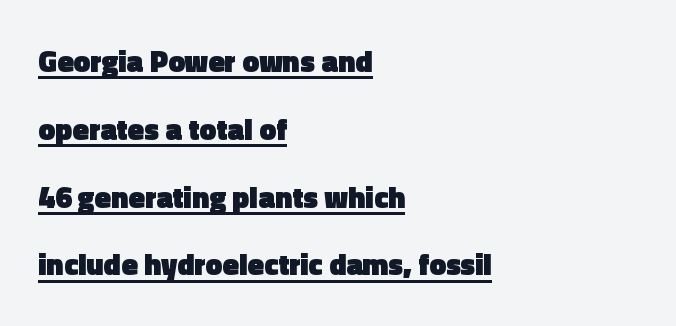
Q: Is the text bold? A: Yes.
Q: Is the text italic (slanted)? A: No, it is upright.
Q: Is the typeface a serif or a sans-serif typeface? A: Sans-serif.
Q: Is the text underlined? A: Yes.
Q: How is the paragraph aligned? A: Left-aligned.
Q: Is the spacing between letters normal or unusually wide? A: Normal.
Q: Is the spacing between lines tight, normal or loose? A: Loose.
Q: Width (condensed, normal, or wide)? A: Normal.
Q: x-height? A: Medium.
Q: Monospaced? A: No.
